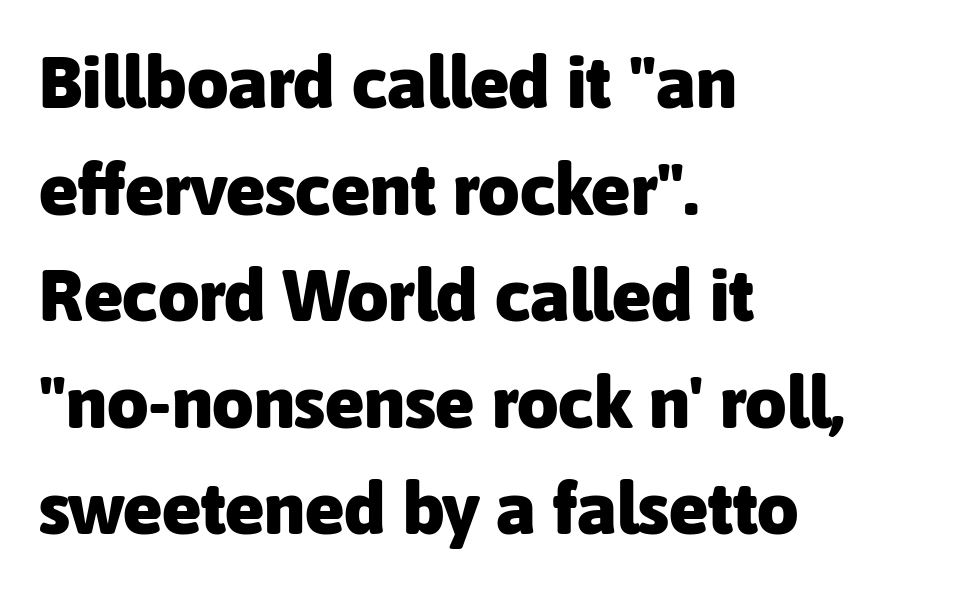
{"serif": "no", "italic": "no", "bold": "yes", "weight": "heavy", "width": "normal", "stroke_contrast": "low", "x_height": "medium", "monospaced": "no", "underline": "no", "align": "left", "line_spacing": "normal", "line_spacing_ratio": 1.46, "letter_spacing": "normal", "letter_spacing_em": 0.0, "glyph_px": 73}
